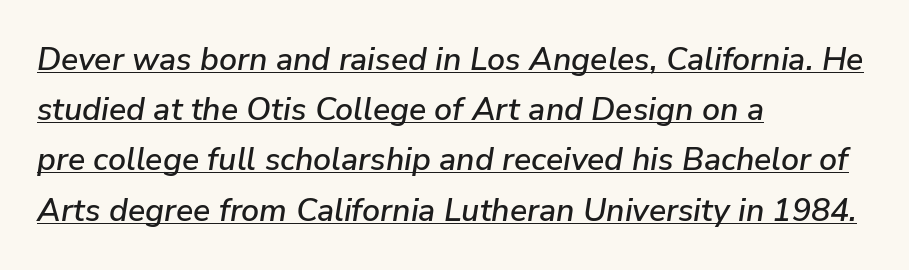
{"italic": "yes", "lean": "right", "slant_degrees": 9, "width": "normal", "stroke_contrast": "low", "x_height": "medium", "monospaced": "no", "underline": "yes", "align": "left", "line_spacing": "normal", "line_spacing_ratio": 1.57, "letter_spacing": "normal", "letter_spacing_em": 0.0, "glyph_px": 32}
